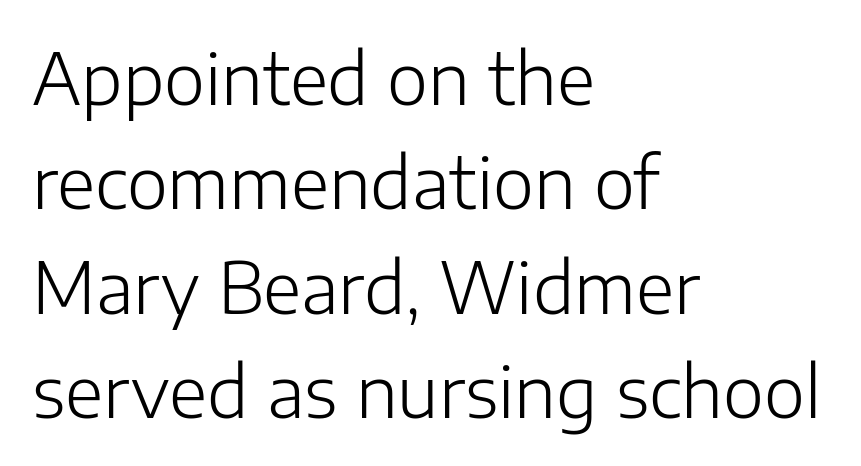
These lines sit exactly where default settings would place them. Letter spacing: default. The glyphs in this specimen are sans serif. Left-aligned paragraph, ragged on the right.
